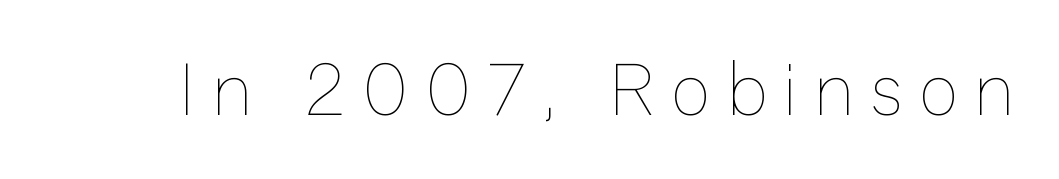
The image shows 75 px thin type, upright; set unusually wide letter spacing (+0.21 em), not underlined; low stroke contrast and a medium x-height.
